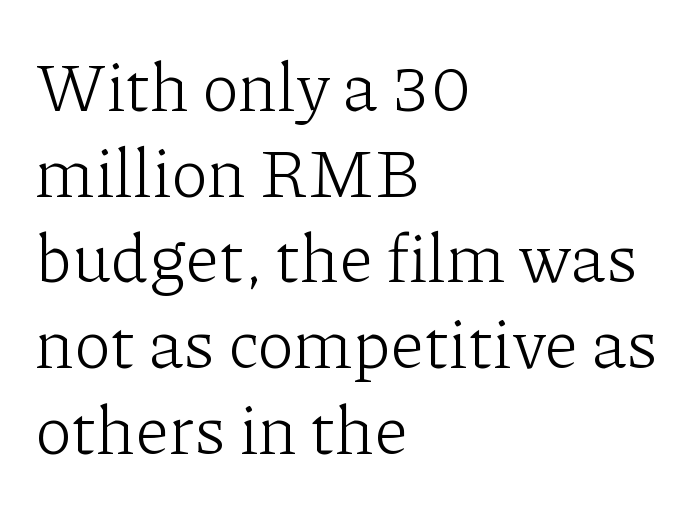
A quiet, ordinary-to-light weight characterises the typeface. Ascenders rise straight up at ninety degrees. This sample has the flowing, uneven cadence of proportional lettering. Any mark beneath the type? The region is blank.
